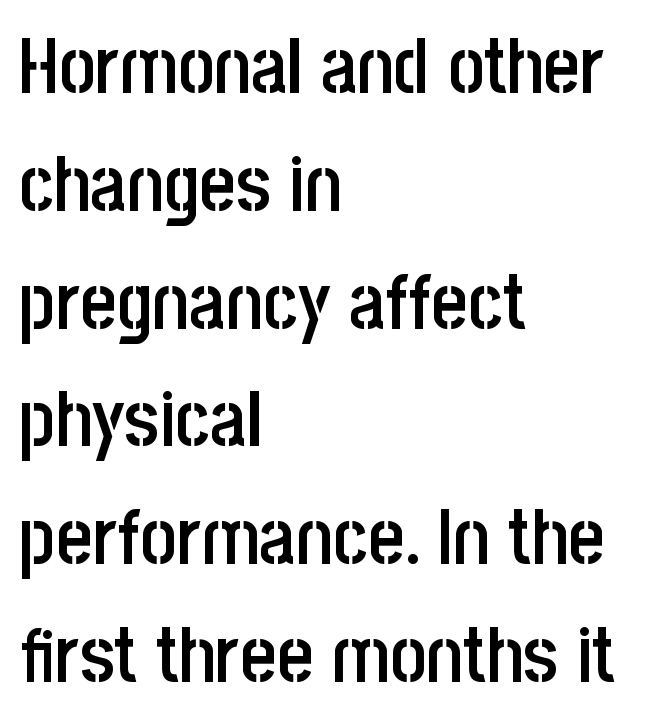
Is this a fixed-width face? No — the glyphs have proportional, varying widths. The rows are spaced the way most documents space them. Style check: upright. Each letter's strokes conclude bluntly, with no projecting serifs.
